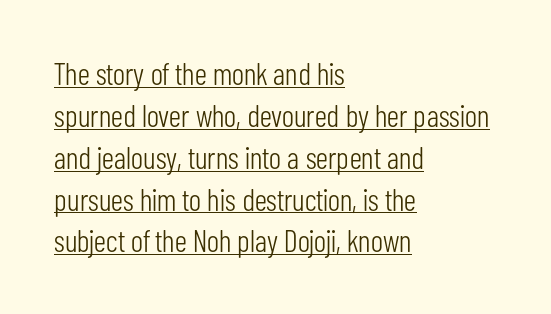
The image shows 31 px light, condensed sans-serif type, upright; set left-aligned, normal line spacing (1.35x), normal letter spacing, underlined; low stroke contrast and a medium x-height.
